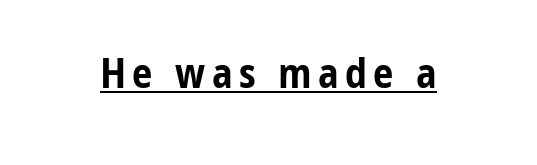
Q: Is the text bold? A: Yes.
Q: Is the text italic (slanted)? A: No, it is upright.
Q: Is the typeface a serif or a sans-serif typeface? A: Sans-serif.
Q: Is the text underlined? A: Yes.
Q: Width (condensed, normal, or wide)? A: Condensed.
Q: Stroke contrast? A: Low.
Q: x-height? A: Medium.
Q: Monospaced? A: No.
